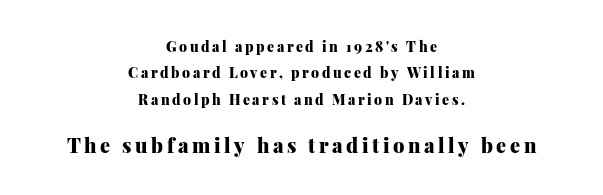
The image shows 20 px bold type, upright; set centered, line spacing 1.88x, not underlined; the second (bottom) block is 1.43x larger.
